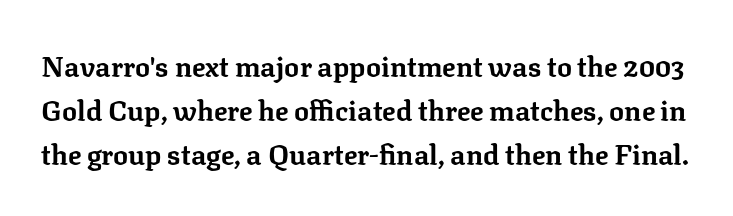
{"serif": "yes", "italic": "no", "bold": "yes", "weight": "bold", "width": "normal", "stroke_contrast": "low", "x_height": "medium", "monospaced": "no", "underline": "no", "line_spacing": "normal", "line_spacing_ratio": 1.58, "letter_spacing": "normal", "letter_spacing_em": 0.0, "glyph_px": 28}
